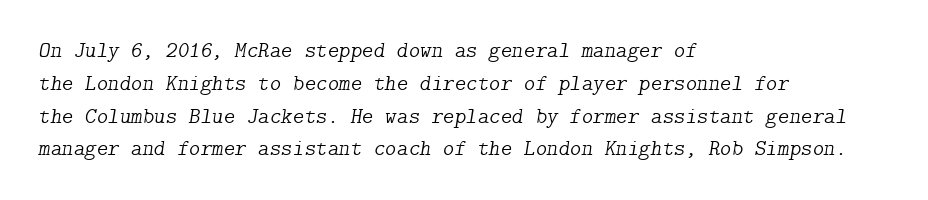
The image shows 22 px text type, italic (leaning right); set left-aligned, normal line spacing (1.49x), normal letter spacing, not underlined.
